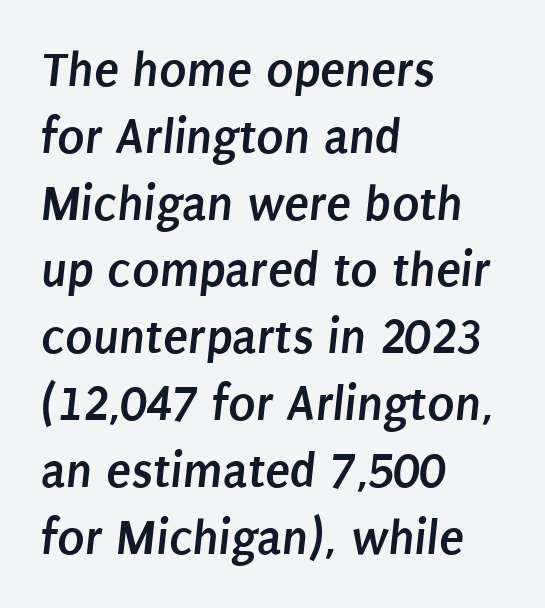
The image shows 51 px semibold, condensed sans-serif type; set left-aligned, normal line spacing (1.31x), normal letter spacing, not underlined; low stroke contrast and a large x-height.
